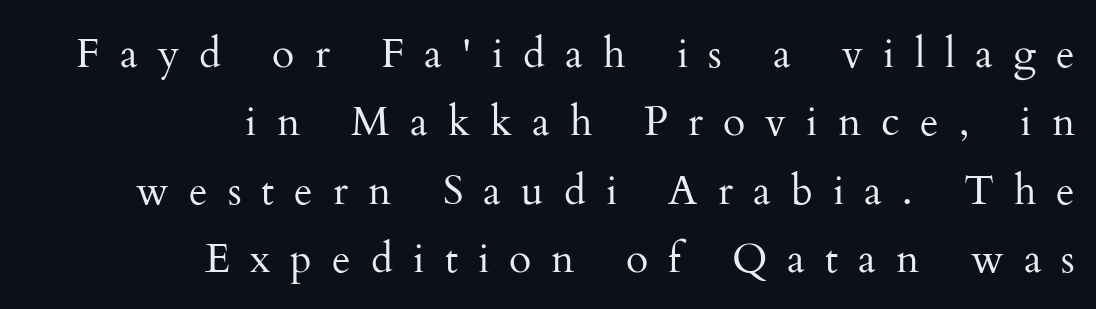
The image shows 41 px regular-weight serif type, upright; set right-aligned, normal line spacing (1.67x), unusually wide letter spacing (+0.49 em), not underlined; medium stroke contrast and a small x-height.
